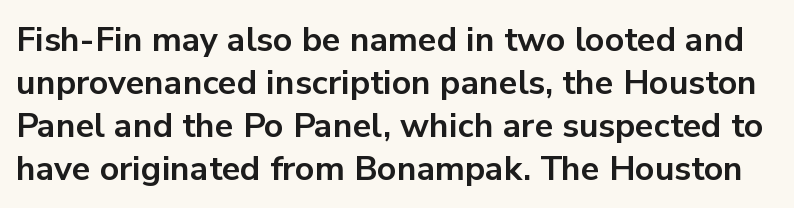
The line texture is even and compact thanks to regular tracking. These lines are rendered in a variable-pitch font. Does the type have serifs? No, each stem ends abruptly. Emphasis by weight is at full strength: bold.
